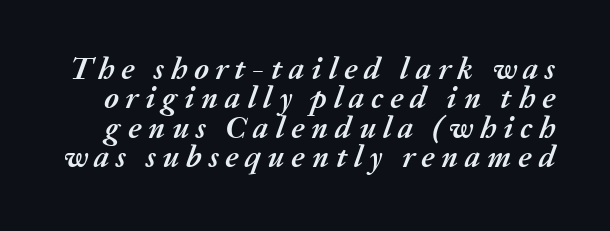
{"italic": "yes", "lean": "right", "slant_degrees": 20, "bold": "yes", "weight": "semibold", "width": "normal", "stroke_contrast": "medium", "x_height": "medium", "monospaced": "no", "underline": "no", "line_spacing": "tight", "line_spacing_ratio": 0.95, "letter_spacing": "wide", "letter_spacing_em": 0.22, "glyph_px": 31}
